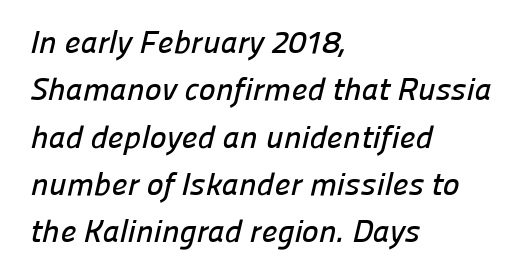
Q: Is the typeface a serif or a sans-serif typeface? A: Sans-serif.
Q: Is the text underlined? A: No.
Q: How is the paragraph aligned? A: Left-aligned.
Q: Is the spacing between letters normal or unusually wide? A: Normal.
Q: Is the spacing between lines tight, normal or loose? A: Normal.
Q: Width (condensed, normal, or wide)? A: Normal.
Q: Stroke contrast? A: Low.
Q: x-height? A: Medium.
Q: Monospaced? A: No.
